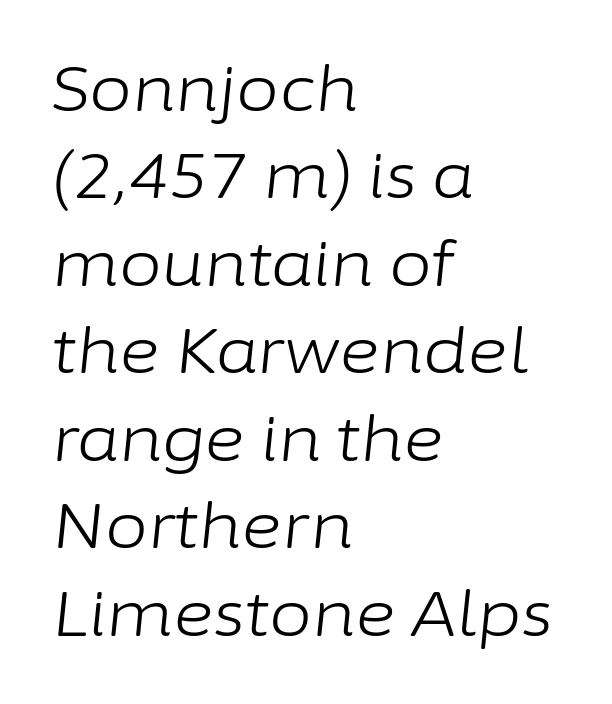
Q: Is the text bold? A: No.
Q: Is the text italic (slanted)? A: Yes, it leans right by about 6 degrees.
Q: Is the text underlined? A: No.
Q: How is the paragraph aligned? A: Left-aligned.
Q: Is the spacing between letters normal or unusually wide? A: Normal.
Q: Is the spacing between lines tight, normal or loose? A: Normal.
Q: Width (condensed, normal, or wide)? A: Normal.
Q: Stroke contrast? A: Low.
Q: x-height? A: Medium.
Q: Monospaced? A: No.
